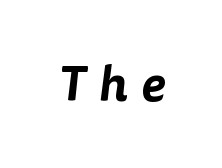
{"serif": "no", "width": "normal", "stroke_contrast": "low", "x_height": "medium", "monospaced": "no", "underline": "no", "letter_spacing": "wide", "letter_spacing_em": 0.26, "glyph_px": 49}
